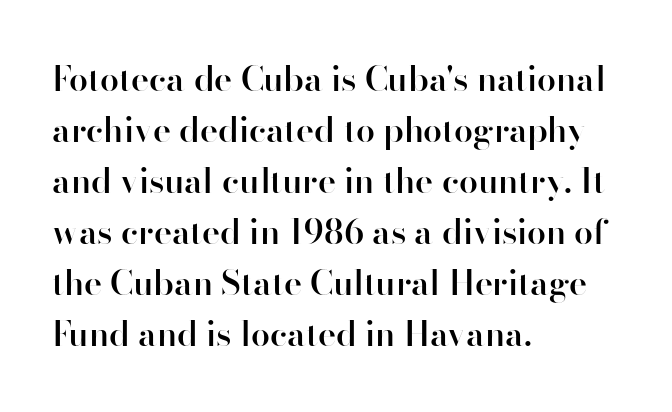
Q: Is the text bold? A: Semi-bold.
Q: Is the text italic (slanted)? A: No, it is upright.
Q: Is the typeface a serif or a sans-serif typeface? A: Sans-serif.
Q: Is the text underlined? A: No.
Q: How is the paragraph aligned? A: Left-aligned.
Q: Is the spacing between letters normal or unusually wide? A: Normal.
Q: Is the spacing between lines tight, normal or loose? A: Normal.
Q: Width (condensed, normal, or wide)? A: Normal.
Q: Stroke contrast? A: High.
Q: x-height? A: Small.
Q: Monospaced? A: No.
